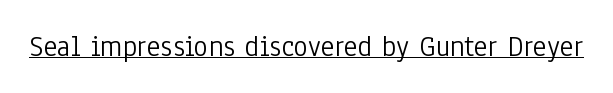
{"serif": "no", "italic": "no", "bold": "no", "weight": "light", "width": "condensed", "stroke_contrast": "low", "x_height": "medium", "monospaced": "no", "underline": "yes", "letter_spacing": "normal", "letter_spacing_em": 0.0, "glyph_px": 30}
